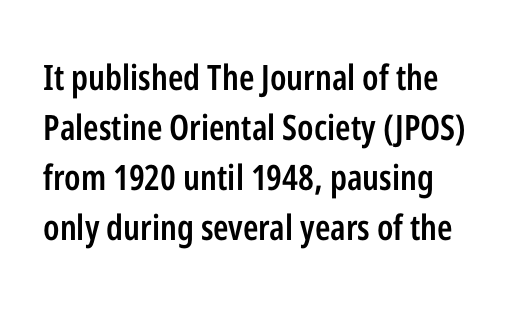
Q: Is the text bold? A: Semi-bold.
Q: Is the text italic (slanted)? A: No, it is upright.
Q: Is the typeface a serif or a sans-serif typeface? A: Sans-serif.
Q: Is the text underlined? A: No.
Q: Is the spacing between letters normal or unusually wide? A: Normal.
Q: Is the spacing between lines tight, normal or loose? A: Normal.
Q: Width (condensed, normal, or wide)? A: Condensed.
Q: Stroke contrast? A: Low.
Q: x-height? A: Medium.
Q: Monospaced? A: No.
